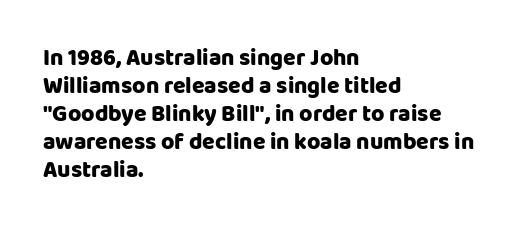
{"italic": "no", "underline": "no", "align": "left", "line_spacing_ratio": 1.22, "letter_spacing": "normal", "letter_spacing_em": 0.0, "glyph_px": 23}
